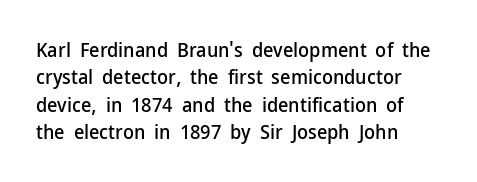
Q: Is the text italic (slanted)? A: No, it is upright.
Q: Is the text underlined? A: No.
Q: How is the paragraph aligned? A: Left-aligned.
Q: Is the spacing between letters normal or unusually wide? A: Normal.
Q: Is the spacing between lines tight, normal or loose? A: Normal.
